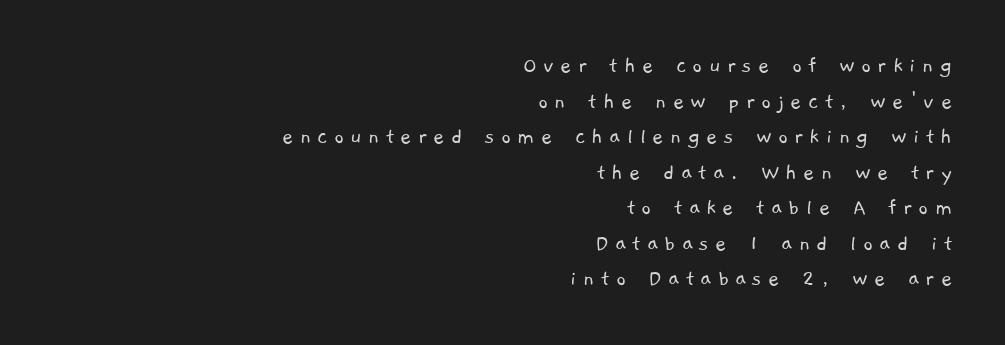
No word sits above an underline. Bold? No — there's no thickening of the strokes. Normally led — the rows are evenly, conventionally spaced. The rendering inserts visible extra space after every character. Line endings align vertically; line beginnings do not.
